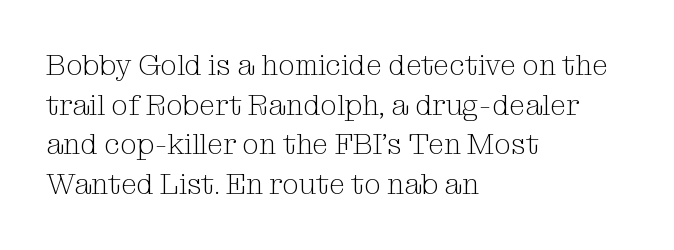
The image shows 29 px light serif type, upright; set left-aligned, normal line spacing (1.37x), normal letter spacing, not underlined; medium stroke contrast and a medium x-height.
